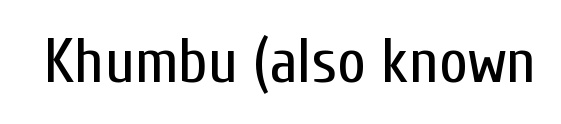
These lines are composed in type without serifs. Unlike italic type, these characters show no tilt at all. Bare-footed words on every line. The typesetting does not lean heavy: it is not bold. The rendering keeps characters at their native spacing. These lines are rendered in a variable-pitch font.
